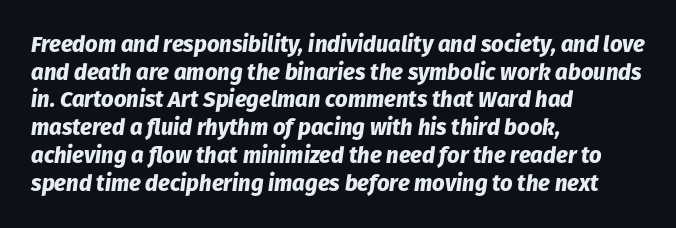
Does extra space separate the letters? No, they use regular spacing. The passage shown leans; its letterforms are oblique. Type without underlining. The passage is arranged the way most books set body copy — flush left. The glyphs have the mass of a bold cut. This block has exactly the height ordinary leading produces.
